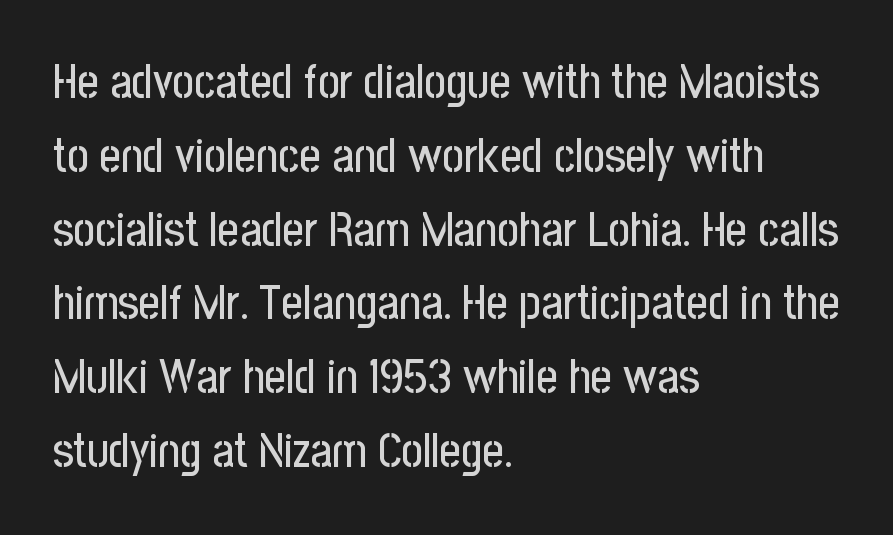
The image shows 47 px condensed sans-serif type, upright; set left-aligned, normal line spacing (1.57x), normal letter spacing, not underlined; low stroke contrast and a medium x-height.
